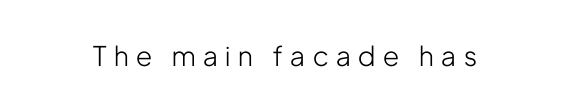
{"italic": "no", "bold": "no", "underline": "no", "letter_spacing": "wide", "letter_spacing_em": 0.28, "glyph_px": 27}
